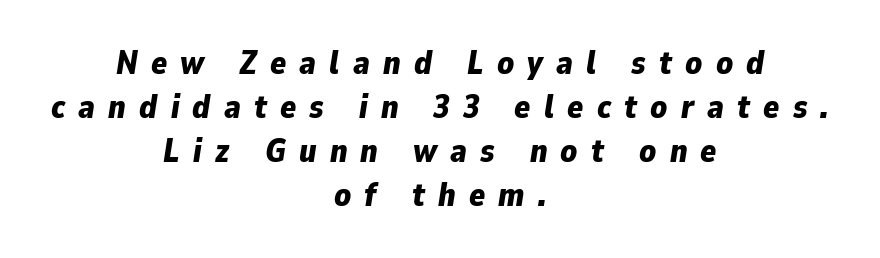
Is the letter spacing exaggerated? Yes — the characters are pushed far apart. A typesetter would call this proportional, since set widths differ per character. Compared with ordinary roman type, these characters are visibly tilted. Clear beneath every line of the passage. These lines sit exactly where default settings would place them.
